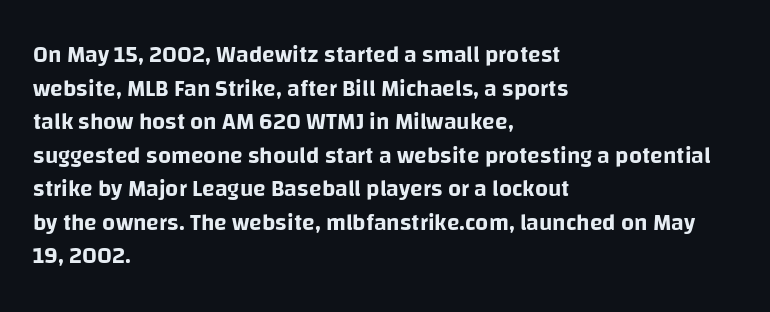
{"italic": "no", "underline": "no", "align": "left", "line_spacing": "normal", "line_spacing_ratio": 1.46, "letter_spacing": "normal", "letter_spacing_em": 0.0, "glyph_px": 23}
